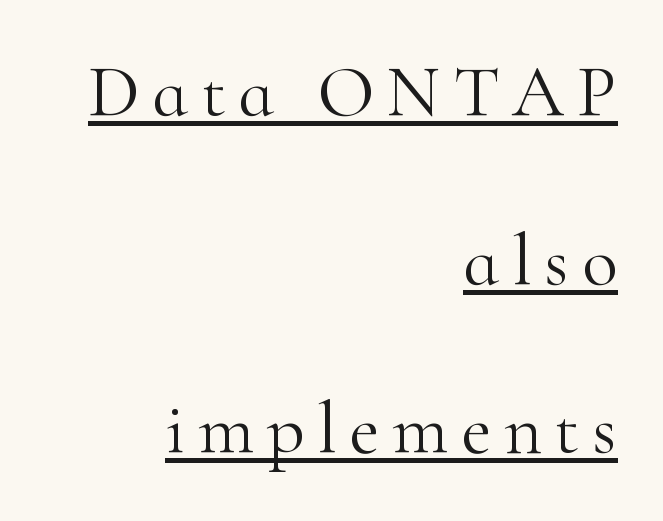
Small tapered or slab feet sit at the stroke ends, so this counts as serif. The rendered words wear a rule along their underside. It's the straight-up-and-down kind of type. A great deal of white space separates one row of letters from the next. The weight tops out at a normal text grade. The rendering uses natural spacing where letterforms have individual widths.
